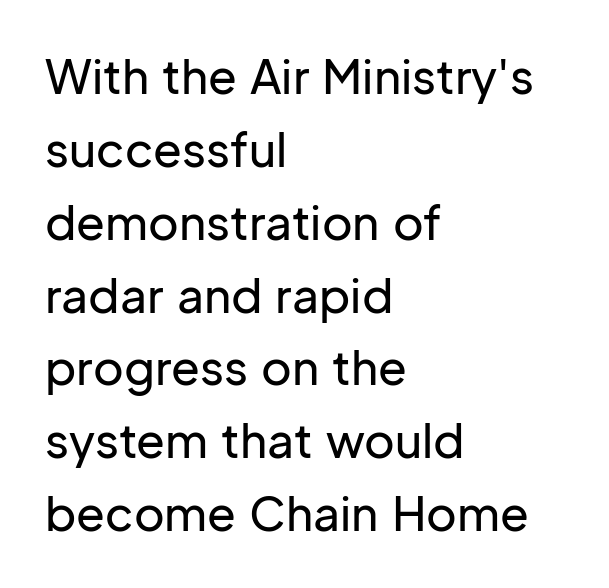
Nobody touched the tracking dial on this one. This rendering features lettering with no underline. Is the block centered? No — it sits flush against the left margin. Quick note: interline space is typical.
